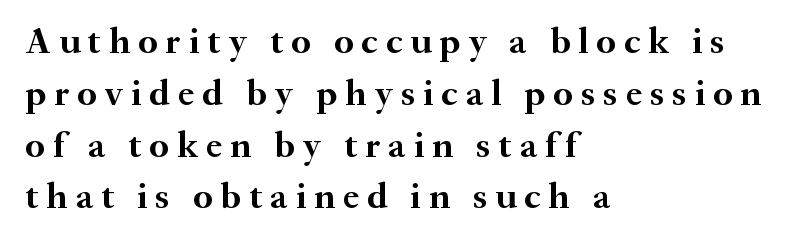
Q: Is the text bold? A: Yes.
Q: Is the text italic (slanted)? A: No, it is upright.
Q: Is the typeface a serif or a sans-serif typeface? A: Serif.
Q: Is the text underlined? A: No.
Q: How is the paragraph aligned? A: Left-aligned.
Q: Is the spacing between letters normal or unusually wide? A: Unusually wide.
Q: Is the spacing between lines tight, normal or loose? A: Normal.
Q: Width (condensed, normal, or wide)? A: Normal.
Q: Stroke contrast? A: Medium.
Q: x-height? A: Small.
Q: Monospaced? A: No.
